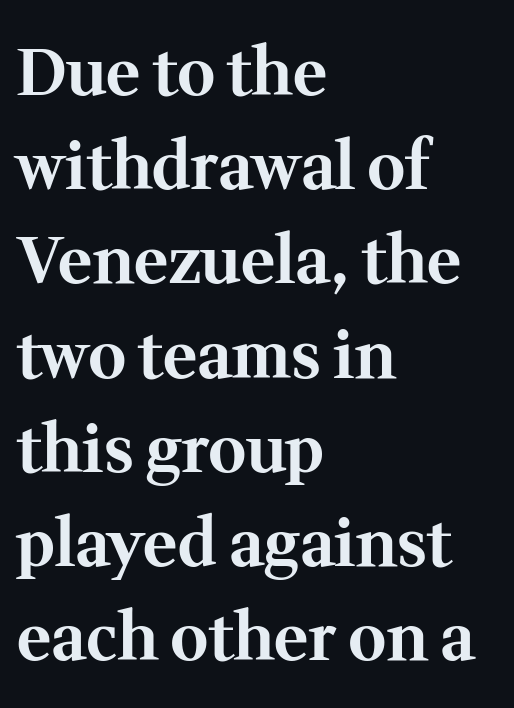
The image shows 65 px bold serif type, upright; set left-aligned, normal line spacing (1.45x), normal letter spacing, not underlined; medium stroke contrast and a medium x-height.
